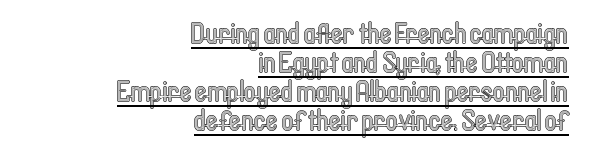
Standard letterfit; no display-style spreading of the glyphs. Does the copy run flush right? Yes — the right margin is perfectly even. These lines huddle together more closely than default settings would place them. Characters remain perfectly vertical along every line. The rendering uses natural spacing where letterforms have individual widths.
